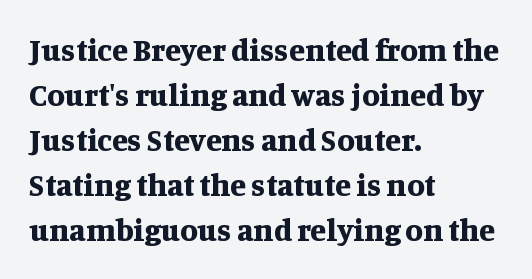
The image shows 32 px bold serif type, upright; set left-aligned, normal line spacing (1.41x), normal letter spacing, not underlined; medium stroke contrast and a large x-height.
